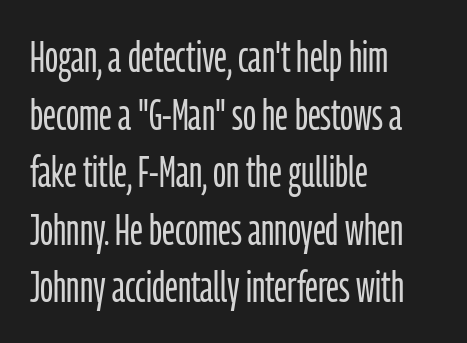
The image shows 43 px light, condensed sans-serif type, upright; set left-aligned, normal line spacing (1.34x), normal letter spacing, not underlined; low stroke contrast and a medium x-height.
